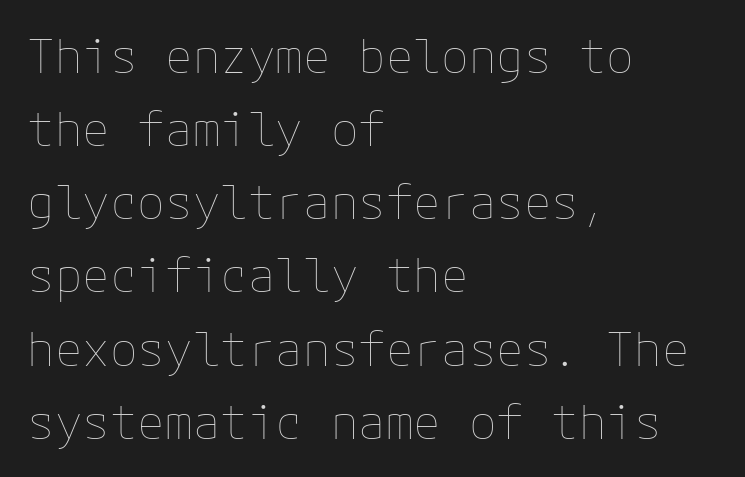
The image shows 46 px thin type, upright; set left-aligned, normal line spacing (1.59x), normal letter spacing, not underlined; low stroke contrast and a medium x-height.
